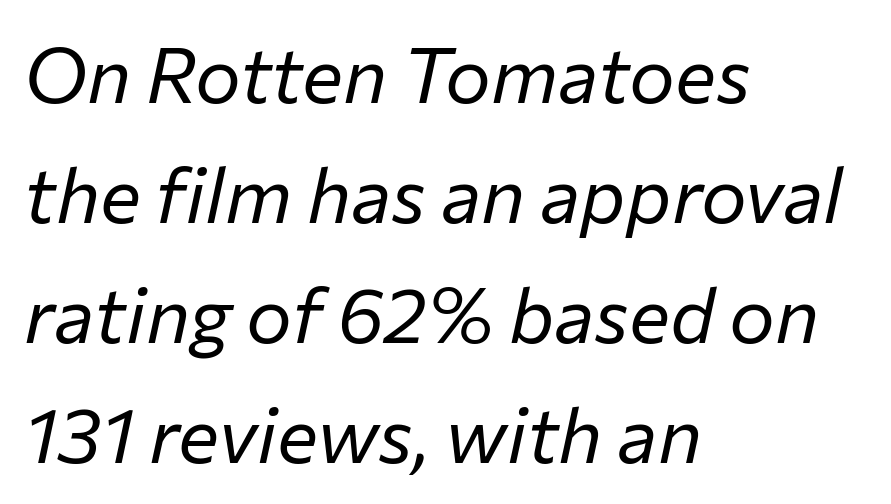
The image shows 77 px regular-weight type, italic (leaning right); set left-aligned, normal line spacing (1.56x), normal letter spacing, not underlined; low stroke contrast and a medium x-height.
